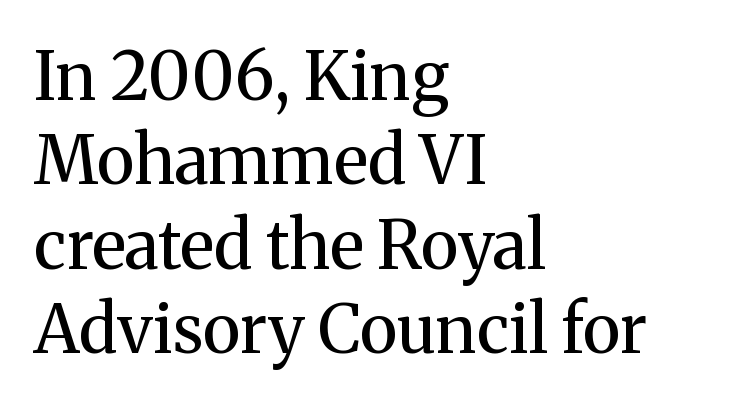
The image shows 67 px regular-weight serif type, upright; set left-aligned, normal line spacing (1.26x), normal letter spacing, not underlined; medium stroke contrast and a medium x-height.
